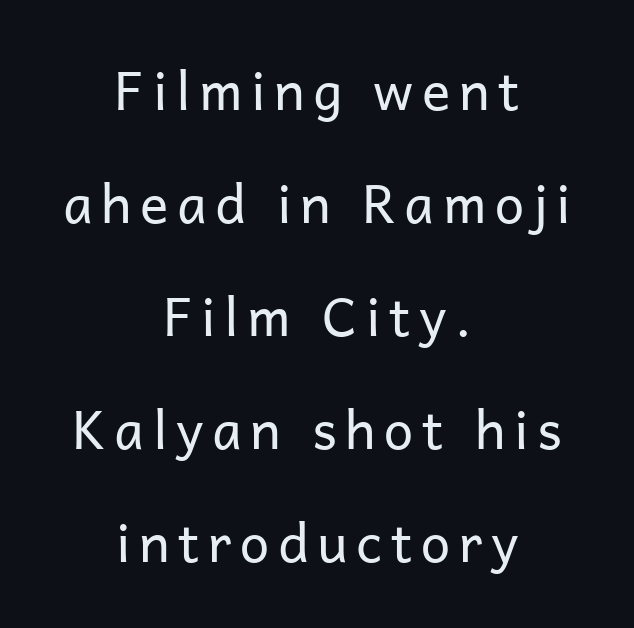
The image shows 53 px regular-weight sans-serif type, upright; set centered, loose line spacing (2.13x), not underlined; low stroke contrast and a medium x-height.
